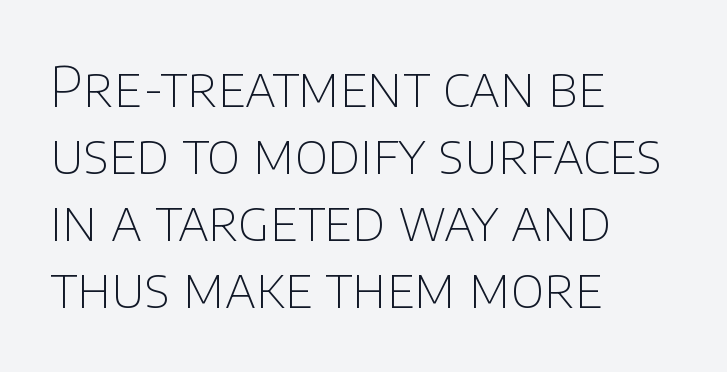
The image shows 55 px thin sans-serif type, upright; set left-aligned, line spacing 1.22x, normal letter spacing, not underlined; low stroke contrast and a large x-height.
